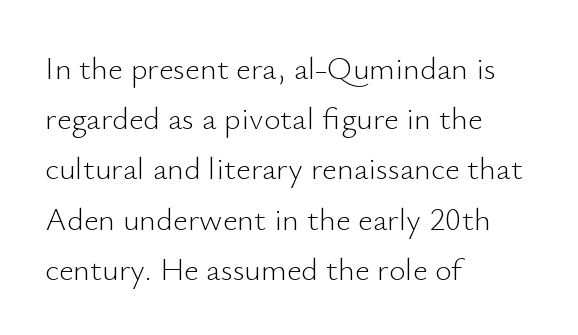
The image shows 32 px light sans-serif type, upright; set left-aligned, normal line spacing (1.57x), normal letter spacing, not underlined; low stroke contrast and a small x-height.
